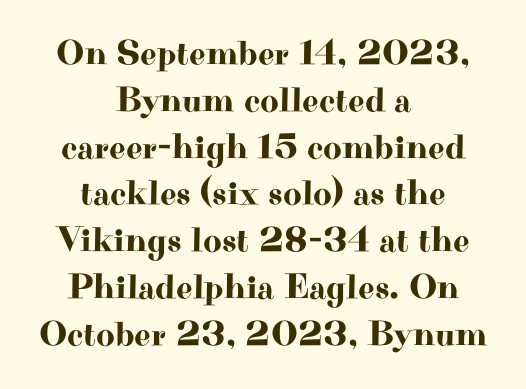
Q: Is the text italic (slanted)? A: No, it is upright.
Q: Is the typeface a serif or a sans-serif typeface? A: Serif.
Q: Is the text underlined? A: No.
Q: How is the paragraph aligned? A: Centered.
Q: Is the spacing between letters normal or unusually wide? A: Normal.
Q: Is the spacing between lines tight, normal or loose? A: Normal.
Q: Width (condensed, normal, or wide)? A: Wide.
Q: Stroke contrast? A: High.
Q: x-height? A: Small.
Q: Monospaced? A: No.
